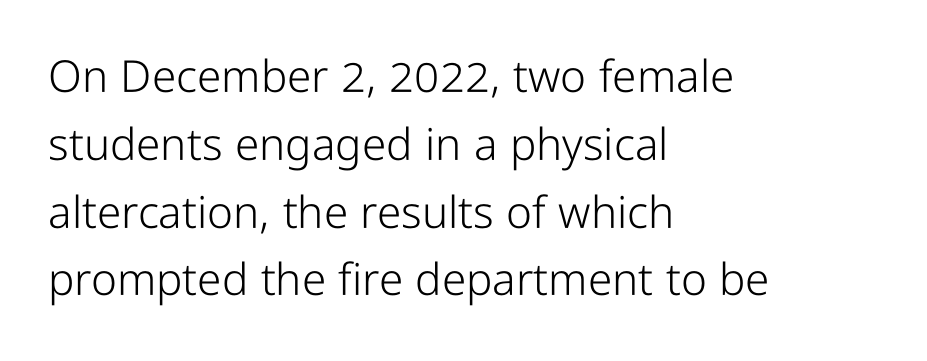
The image shows 44 px light, condensed sans-serif type, upright; set left-aligned, normal line spacing (1.54x), normal letter spacing, not underlined; low stroke contrast and a medium x-height.
